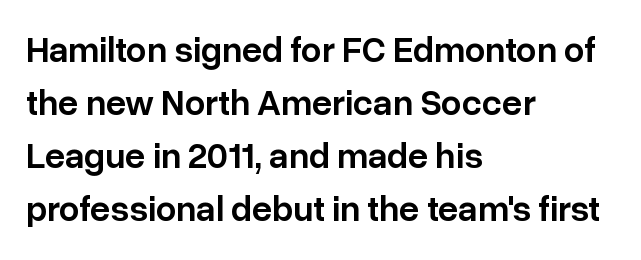
Q: Is the text bold? A: Semi-bold.
Q: Is the text italic (slanted)? A: No, it is upright.
Q: Is the typeface a serif or a sans-serif typeface? A: Sans-serif.
Q: Is the text underlined? A: No.
Q: How is the paragraph aligned? A: Left-aligned.
Q: Is the spacing between letters normal or unusually wide? A: Normal.
Q: Is the spacing between lines tight, normal or loose? A: Normal.
Q: Width (condensed, normal, or wide)? A: Normal.
Q: Stroke contrast? A: Low.
Q: x-height? A: Medium.
Q: Monospaced? A: No.
